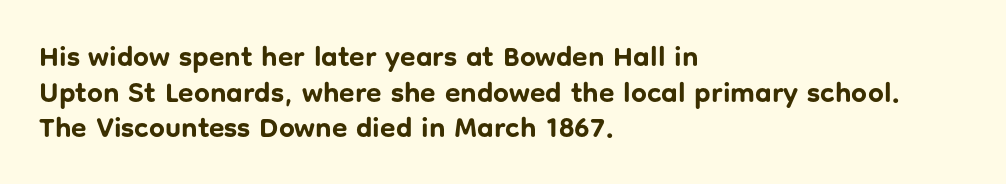
The image shows 28 px bold sans-serif type, upright; set left-aligned, normal line spacing (1.27x), normal letter spacing, not underlined; low stroke contrast and a medium x-height.
